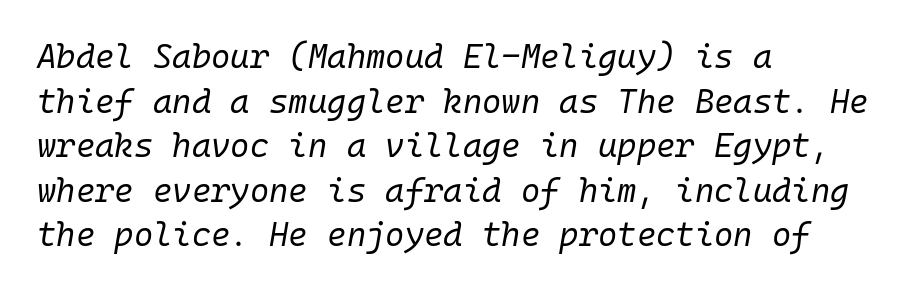
{"italic": "yes", "lean": "right", "slant_degrees": 10, "bold": "no", "weight": "regular", "width": "normal", "stroke_contrast": "low", "x_height": "medium", "monospaced": "yes", "underline": "no", "align": "left", "line_spacing": "normal", "line_spacing_ratio": 1.35, "letter_spacing": "normal", "letter_spacing_em": 0.0, "glyph_px": 33}
